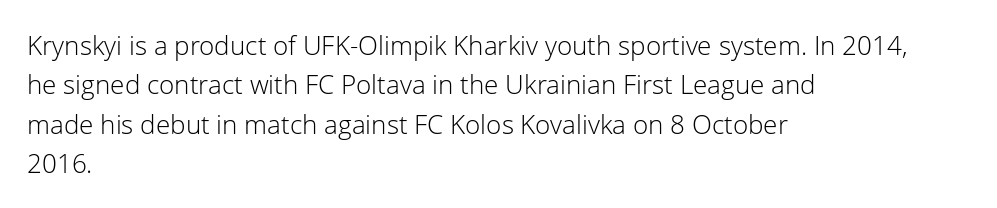
Q: Is the text bold? A: No.
Q: Is the text italic (slanted)? A: No, it is upright.
Q: Is the text underlined? A: No.
Q: How is the paragraph aligned? A: Left-aligned.
Q: Is the spacing between letters normal or unusually wide? A: Normal.
Q: Is the spacing between lines tight, normal or loose? A: Normal.
